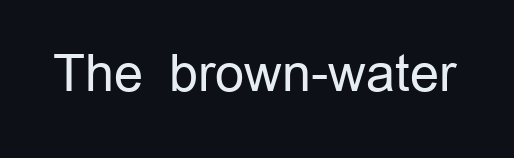
Q: Is the text bold? A: No.
Q: Is the text italic (slanted)? A: No, it is upright.
Q: Is the typeface a serif or a sans-serif typeface? A: Sans-serif.
Q: Is the text underlined? A: No.
Q: Is the spacing between letters normal or unusually wide? A: Normal.
Q: Width (condensed, normal, or wide)? A: Normal.
Q: Stroke contrast? A: Low.
Q: x-height? A: Medium.
Q: Monospaced? A: No.
